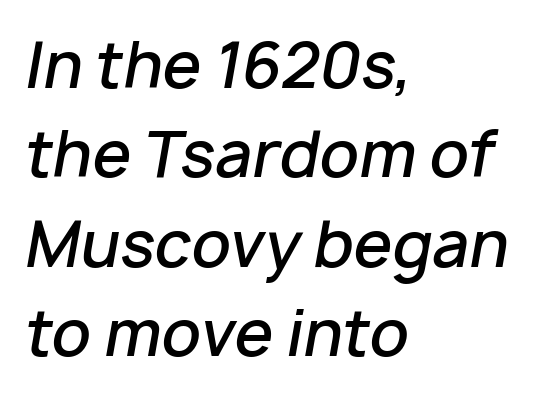
The image shows 62 px semibold type, italic (leaning right); set left-aligned, normal line spacing (1.44x), normal letter spacing, not underlined; low stroke contrast and a medium x-height.
